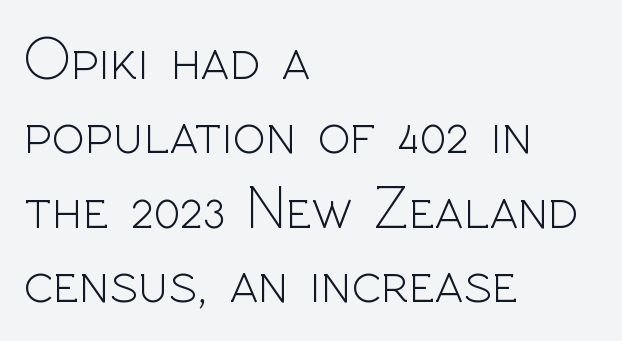
{"serif": "no", "italic": "no", "bold": "no", "weight": "light", "width": "normal", "x_height": "medium", "monospaced": "no", "underline": "no", "align": "left", "line_spacing_ratio": 1.22, "letter_spacing": "normal", "letter_spacing_em": 0.0, "glyph_px": 61}
